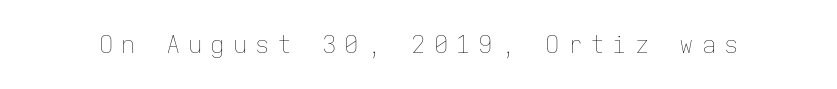
The image shows 24 px text type, upright; set unusually wide letter spacing (+0.33 em), not underlined.
